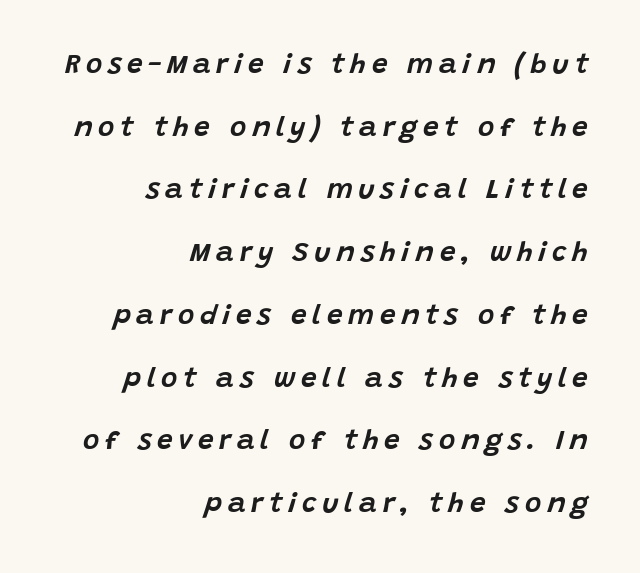
Q: Is the text italic (slanted)? A: Yes, it leans right by about 15 degrees.
Q: Is the text underlined? A: No.
Q: How is the paragraph aligned? A: Right-aligned.
Q: Is the spacing between letters normal or unusually wide? A: Unusually wide.
Q: Is the spacing between lines tight, normal or loose? A: Loose.
Q: Width (condensed, normal, or wide)? A: Normal.
Q: Stroke contrast? A: Low.
Q: x-height? A: Large.
Q: Monospaced? A: No.
